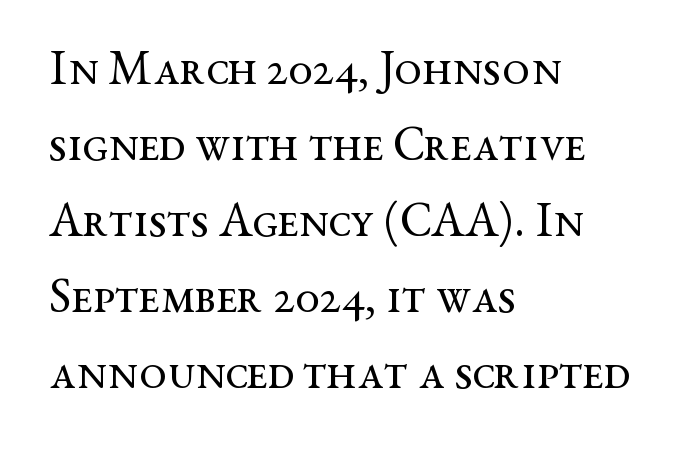
Q: Is the text bold? A: No.
Q: Is the text italic (slanted)? A: No, it is upright.
Q: Is the typeface a serif or a sans-serif typeface? A: Serif.
Q: Is the text underlined? A: No.
Q: How is the paragraph aligned? A: Left-aligned.
Q: Is the spacing between letters normal or unusually wide? A: Normal.
Q: Is the spacing between lines tight, normal or loose? A: Normal.
Q: Width (condensed, normal, or wide)? A: Wide.
Q: Stroke contrast? A: Medium.
Q: x-height? A: Medium.
Q: Monospaced? A: No.
